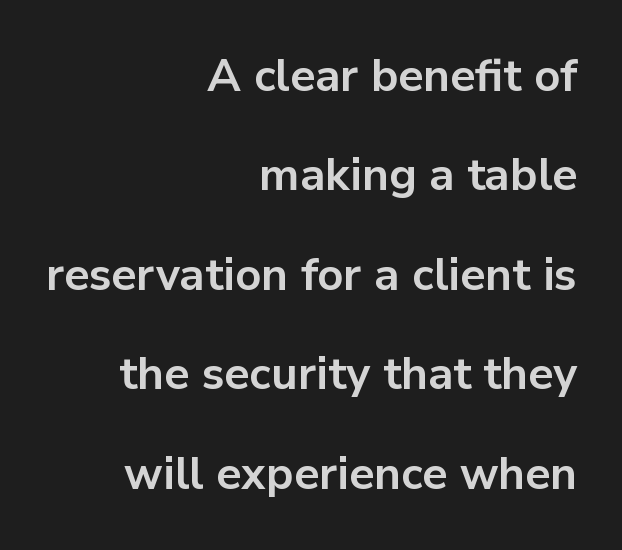
{"serif": "no", "italic": "no", "bold": "yes", "weight": "bold", "width": "normal", "stroke_contrast": "low", "x_height": "medium", "monospaced": "no", "underline": "no", "align": "right", "line_spacing": "loose", "line_spacing_ratio": 2.21, "letter_spacing": "normal", "letter_spacing_em": 0.0, "glyph_px": 45}
